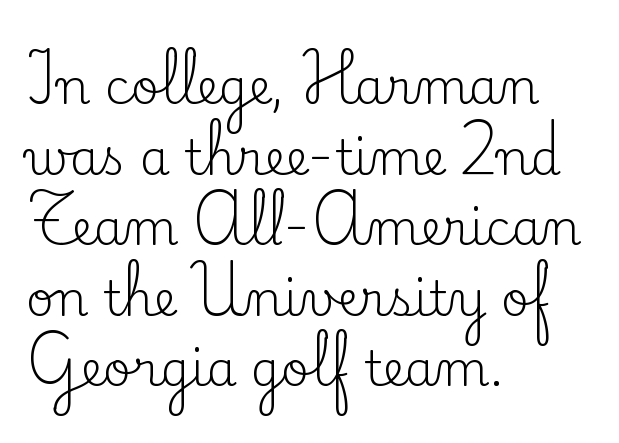
Q: Is the text bold? A: No.
Q: Is the text italic (slanted)? A: No, it is upright.
Q: Is the text underlined? A: No.
Q: How is the paragraph aligned? A: Left-aligned.
Q: Is the spacing between letters normal or unusually wide? A: Normal.
Q: Is the spacing between lines tight, normal or loose? A: Normal.
Q: Width (condensed, normal, or wide)? A: Normal.
Q: Stroke contrast? A: Low.
Q: x-height? A: Small.
Q: Monospaced? A: No.
